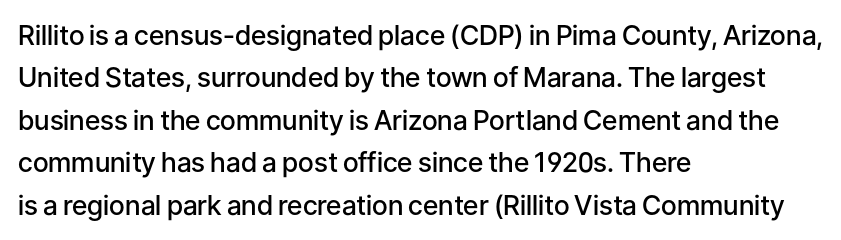
The image shows 27 px text type, upright; set left-aligned, normal line spacing (1.57x), normal letter spacing, not underlined.
